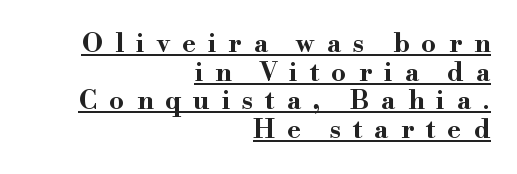
The image shows 26 px bold type, upright; set right-aligned, tight line spacing (1.1x), unusually wide letter spacing (+0.47 em), underlined.
